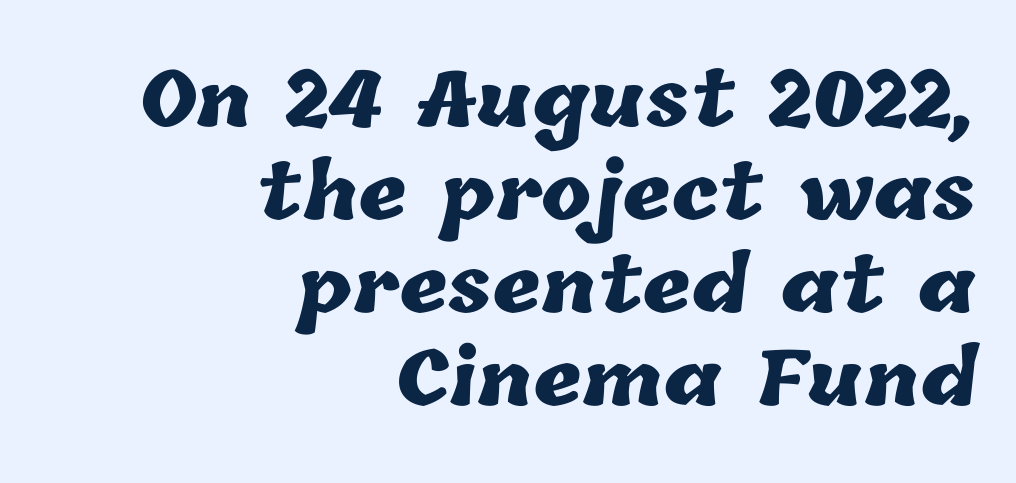
Think of a printed novel: that variable character pitch is what you see here. Look at the tracking — it's just the regular setting, nothing added. The text block is weighted toward the right margin, trailing off unevenly leftward. A bare baseline throughout the passage. Heavy-handed strokes throughout: this text is bold.
